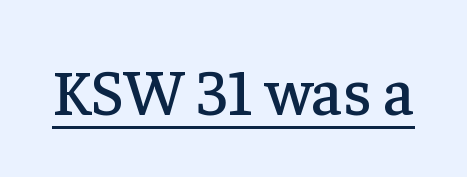
The image shows 64 px serif type, upright; set normal letter spacing, underlined; low stroke contrast and a medium x-height.
